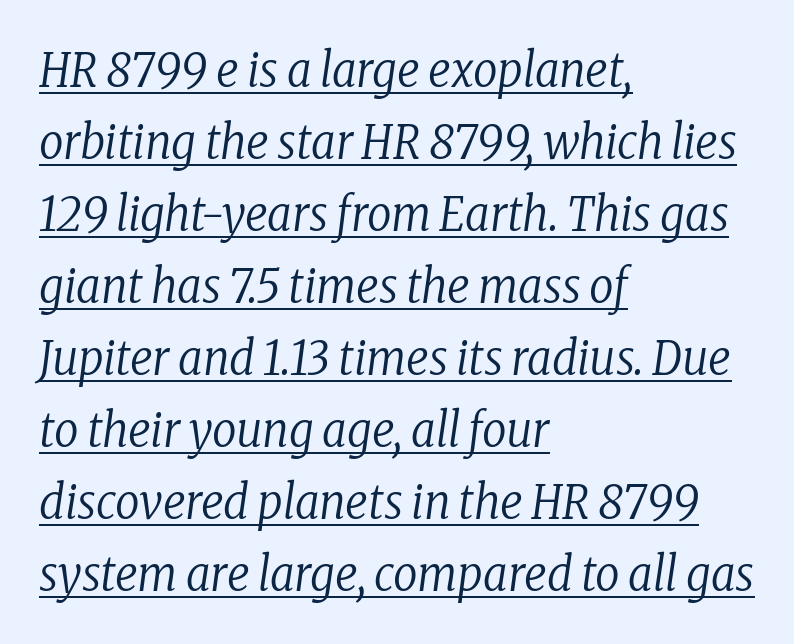
The image shows 48 px regular-weight, condensed serif type, italic (leaning right); set left-aligned, normal line spacing (1.5x), normal letter spacing, underlined; low stroke contrast and a medium x-height.
